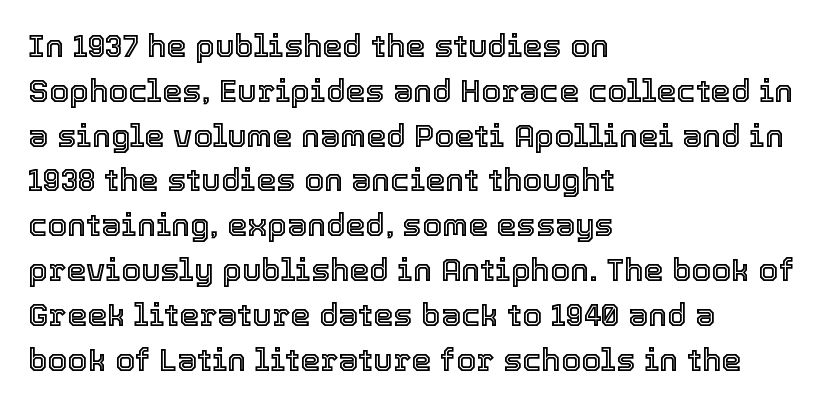
Quick note: interline space is typical. In terms of letterspacing, this is plain default setting. Descender tails drop into unmarked territory. The letters stand upright; this is a roman face. These lines are set flush left with a ragged right edge.
